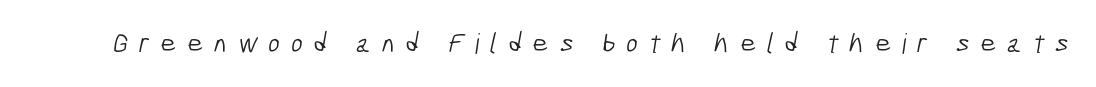
The rendering uses natural spacing where letterforms have individual widths. A clean baseline with only descenders dipping below it. The font family rendered here belongs to the sans-serif group. The letters are spread apart with noticeably loose tracking.
